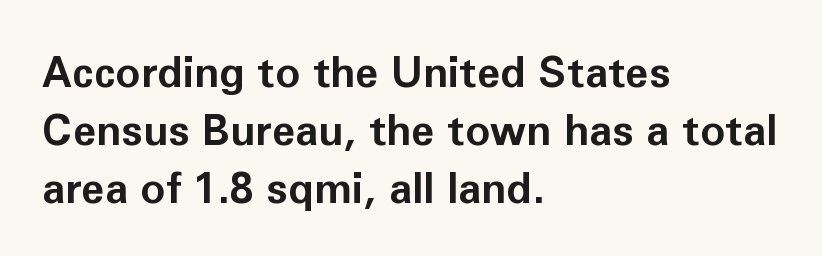
{"serif": "no", "italic": "no", "bold": "yes", "weight": "bold", "width": "normal", "stroke_contrast": "low", "x_height": "medium", "monospaced": "no", "underline": "no", "align": "left", "line_spacing": "normal", "line_spacing_ratio": 1.38, "letter_spacing": "normal", "letter_spacing_em": 0.0, "glyph_px": 42}
